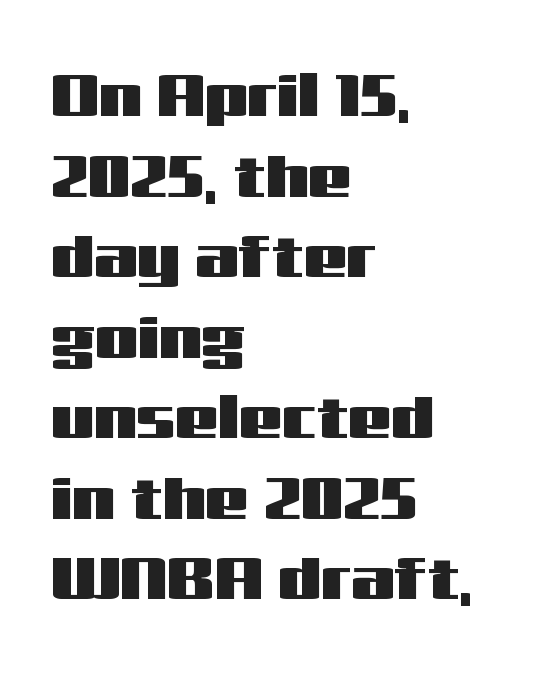
{"serif": "no", "italic": "no", "width": "wide", "stroke_contrast": "medium", "x_height": "medium", "monospaced": "no", "underline": "no", "align": "left", "line_spacing": "normal", "line_spacing_ratio": 1.32, "letter_spacing": "normal", "letter_spacing_em": 0.0, "glyph_px": 61}
